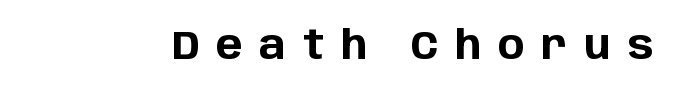
{"serif": "no", "italic": "no", "bold": "yes", "weight": "bold", "width": "normal", "stroke_contrast": "low", "x_height": "large", "monospaced": "no", "underline": "no", "letter_spacing": "wide", "letter_spacing_em": 0.42, "glyph_px": 40}
